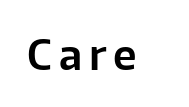
Q: Is the text italic (slanted)? A: No, it is upright.
Q: Is the typeface a serif or a sans-serif typeface? A: Sans-serif.
Q: Is the text underlined? A: No.
Q: Width (condensed, normal, or wide)? A: Normal.
Q: Stroke contrast? A: Low.
Q: x-height? A: Medium.
Q: Monospaced? A: No.
